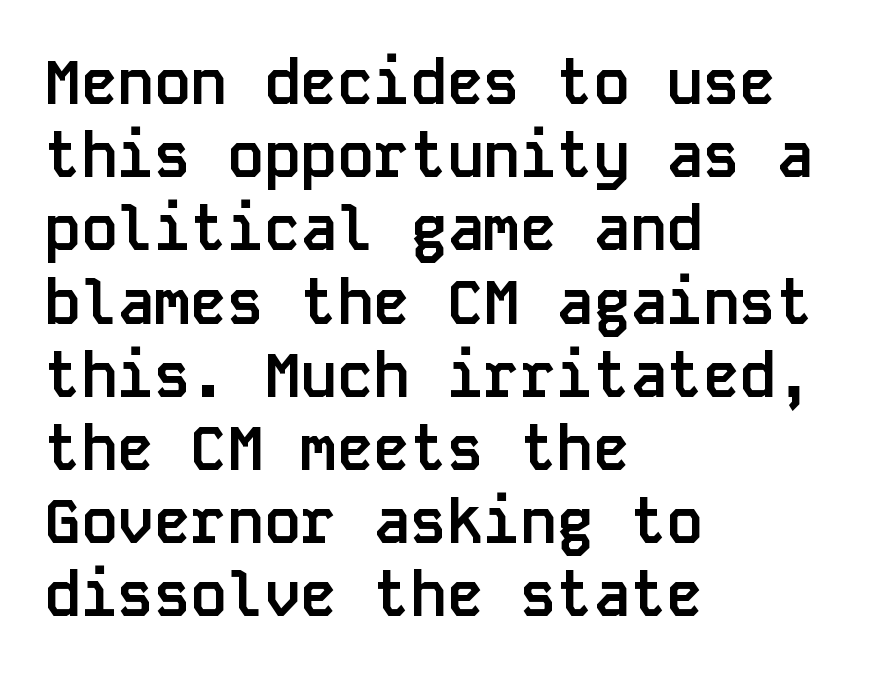
The image shows 61 px semibold sans-serif type, upright, monospaced; set left-aligned, line spacing 1.2x, normal letter spacing, not underlined; low stroke contrast and a large x-height.
